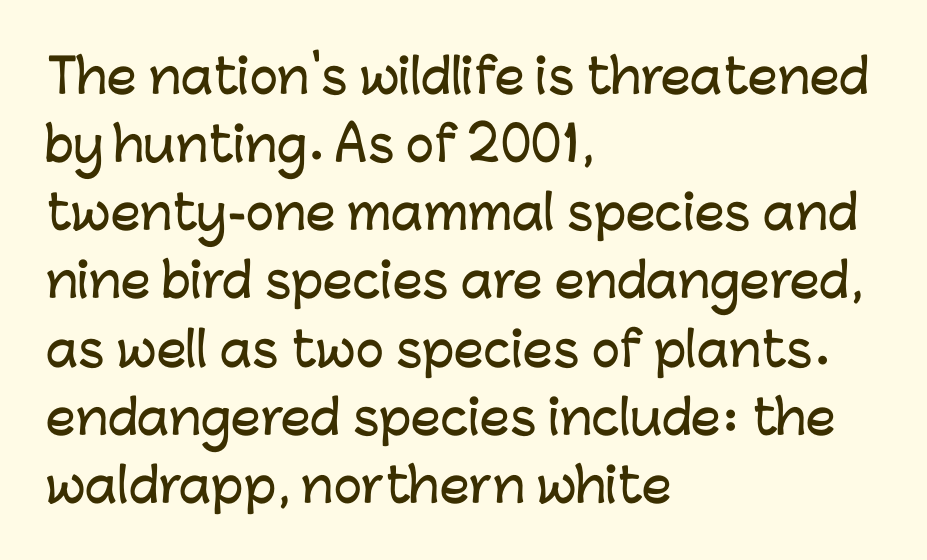
{"serif": "no", "italic": "no", "width": "normal", "stroke_contrast": "low", "x_height": "medium", "monospaced": "no", "underline": "no", "align": "left", "line_spacing": "normal", "line_spacing_ratio": 1.45, "letter_spacing": "normal", "letter_spacing_em": 0.0, "glyph_px": 47}
